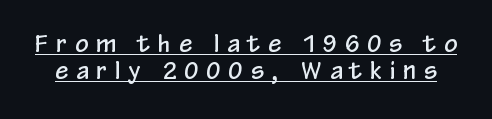
{"italic": "no", "underline": "yes", "line_spacing_ratio": 1.17, "letter_spacing": "wide", "letter_spacing_em": 0.36, "glyph_px": 23}
